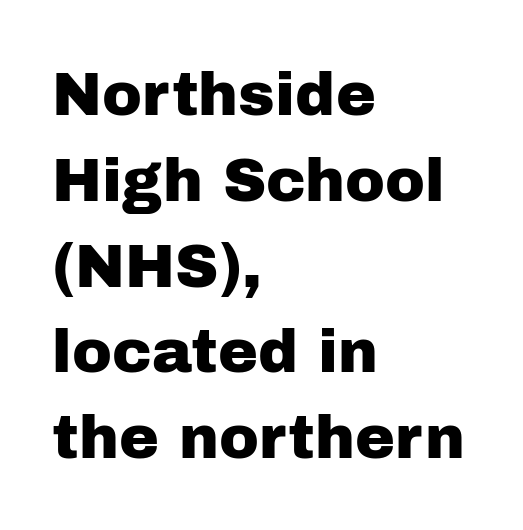
The designer left line spacing at the default. Is the letter spacing exaggerated? No — it looks like the ordinary default. Left-aligned paragraph, ragged on the right. Think of a printed novel: that variable character pitch is what you see here.
